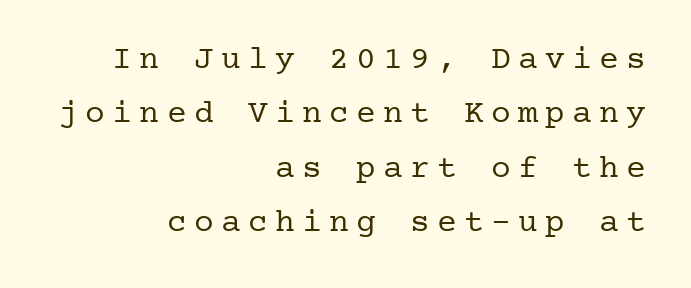
Q: Is the text bold? A: No.
Q: Is the text italic (slanted)? A: No, it is upright.
Q: Is the typeface a serif or a sans-serif typeface? A: Serif.
Q: Is the text underlined? A: No.
Q: How is the paragraph aligned? A: Right-aligned.
Q: Is the spacing between letters normal or unusually wide? A: Unusually wide.
Q: Is the spacing between lines tight, normal or loose? A: Normal.
Q: Width (condensed, normal, or wide)? A: Normal.
Q: Stroke contrast? A: Low.
Q: x-height? A: Medium.
